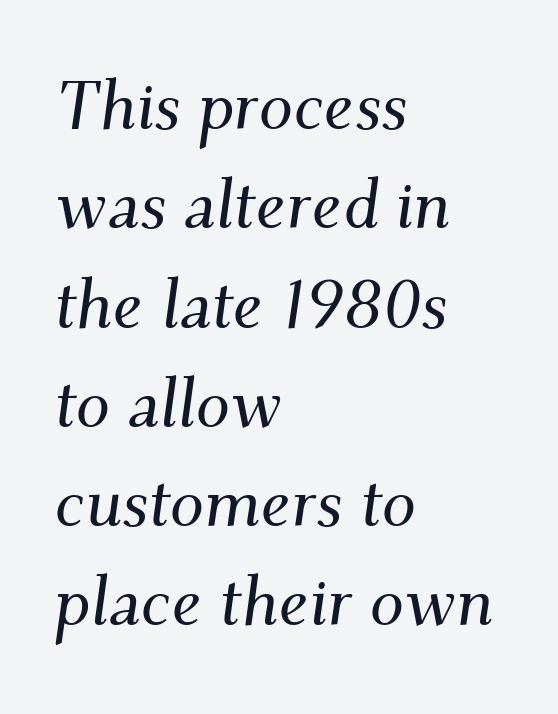
{"serif": "yes", "italic": "yes", "lean": "right", "slant_degrees": 9, "width": "normal", "stroke_contrast": "medium", "x_height": "small", "monospaced": "no", "underline": "no", "align": "left", "line_spacing": "normal", "line_spacing_ratio": 1.46, "letter_spacing": "normal", "letter_spacing_em": 0.0, "glyph_px": 68}
